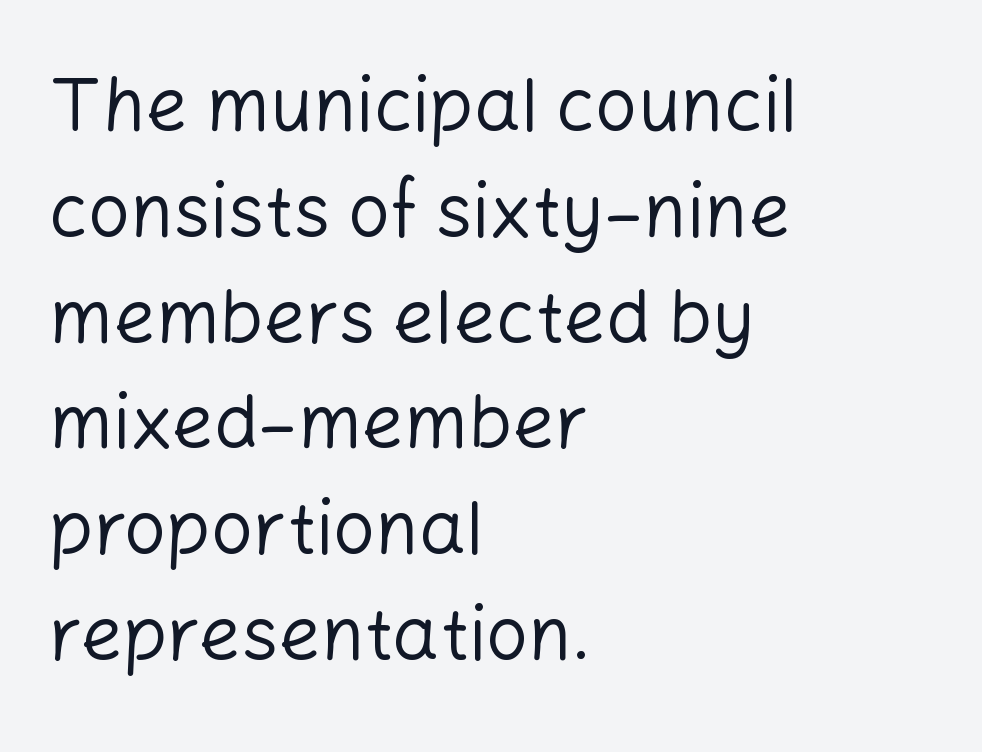
The image shows 74 px regular-weight sans-serif type, upright; set left-aligned, normal line spacing (1.43x), normal letter spacing, not underlined; low stroke contrast and a medium x-height.
